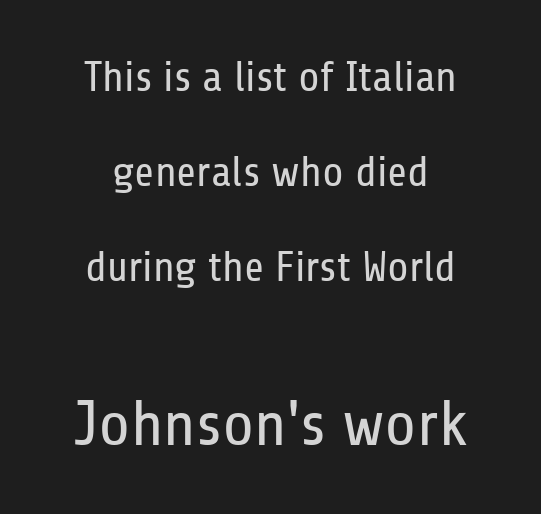
Q: Is the text bold? A: No.
Q: Is the text italic (slanted)? A: No, it is upright.
Q: Is the typeface a serif or a sans-serif typeface? A: Sans-serif.
Q: Is the text underlined? A: No.
Q: How is the paragraph aligned? A: Centered.
Q: Is the spacing between letters normal or unusually wide? A: Normal.
Q: Is the spacing between lines tight, normal or loose? A: Loose.
Q: Which block of text is set in a larger size, the first (top) or the second (bottom)? A: The second (bottom) one.
Q: Width (condensed, normal, or wide)? A: Condensed.
Q: Stroke contrast? A: Low.
Q: x-height? A: Medium.
Q: Monospaced? A: No.
